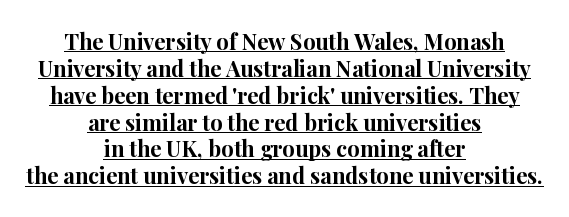
The image shows 22 px bold type, upright; set centered, line spacing 1.22x, normal letter spacing, underlined.
